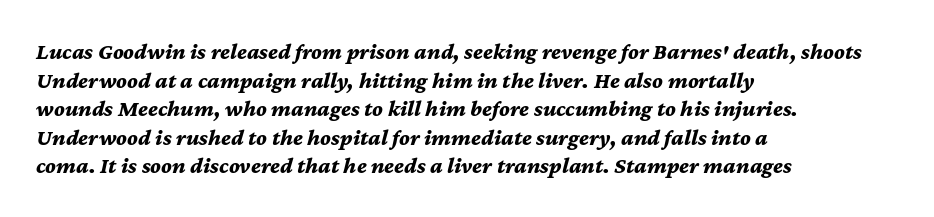
The image shows 23 px bold type, italic (leaning right); set left-aligned, line spacing 1.24x, normal letter spacing, not underlined.
